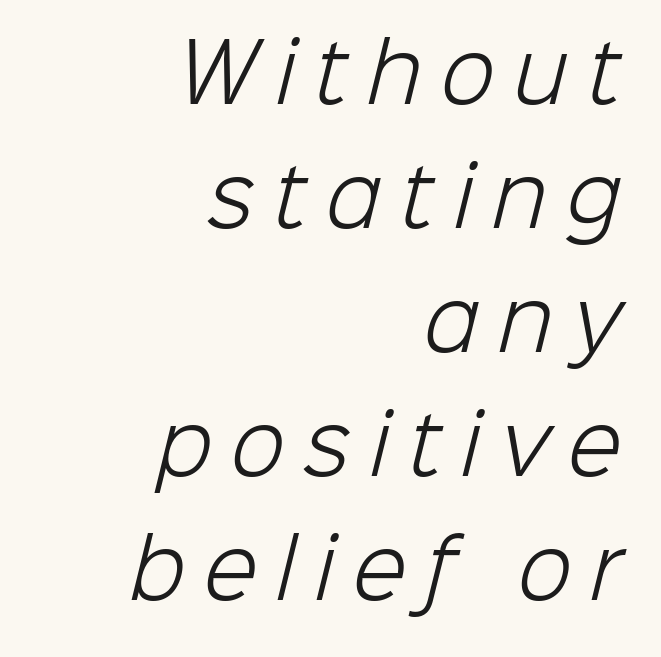
Each line ends at the same right margin while the left side varies. The rendering uses a moderate line-height, typical for paragraphs. These lines are rendered in a variable-pitch font. A bare baseline throughout the passage.
